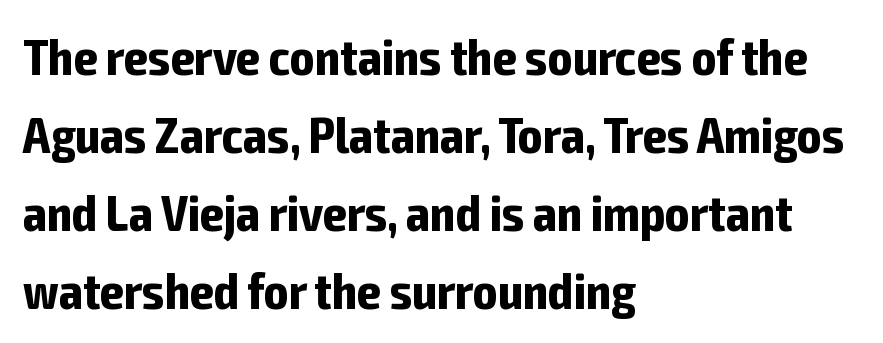
Q: Is the text bold? A: Yes.
Q: Is the text italic (slanted)? A: No, it is upright.
Q: Is the typeface a serif or a sans-serif typeface? A: Sans-serif.
Q: Is the text underlined? A: No.
Q: How is the paragraph aligned? A: Left-aligned.
Q: Is the spacing between letters normal or unusually wide? A: Normal.
Q: Is the spacing between lines tight, normal or loose? A: Normal.
Q: Width (condensed, normal, or wide)? A: Condensed.
Q: Stroke contrast? A: Low.
Q: x-height? A: Medium.
Q: Monospaced? A: No.
